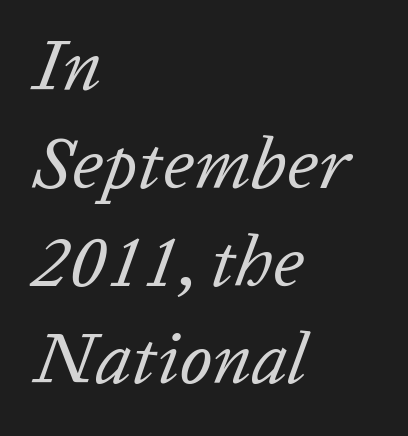
Q: Is the text bold? A: No.
Q: Is the text italic (slanted)? A: Yes, it leans right by about 20 degrees.
Q: Is the text underlined? A: No.
Q: How is the paragraph aligned? A: Left-aligned.
Q: Is the spacing between letters normal or unusually wide? A: Normal.
Q: Is the spacing between lines tight, normal or loose? A: Normal.
Q: Width (condensed, normal, or wide)? A: Normal.
Q: Stroke contrast? A: Low.
Q: x-height? A: Medium.
Q: Monospaced? A: No.
